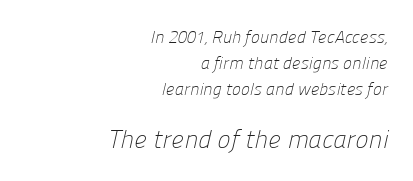
Honestly, there is no underline to notice here at all. The second block has been scaled up relative to the first. Notice how the passage keeps a crisp vertical edge on the right only. Evenly set lines give the paragraph a standard silhouette.
